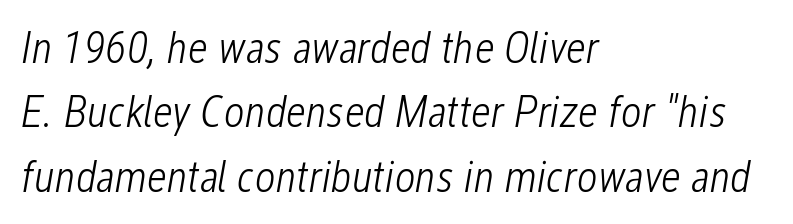
Q: Is the text bold? A: No.
Q: Is the text italic (slanted)? A: Yes, it leans right by about 12 degrees.
Q: Is the text underlined? A: No.
Q: How is the paragraph aligned? A: Left-aligned.
Q: Is the spacing between letters normal or unusually wide? A: Normal.
Q: Is the spacing between lines tight, normal or loose? A: Normal.
Q: Width (condensed, normal, or wide)? A: Condensed.
Q: Stroke contrast? A: Low.
Q: x-height? A: Medium.
Q: Monospaced? A: No.
